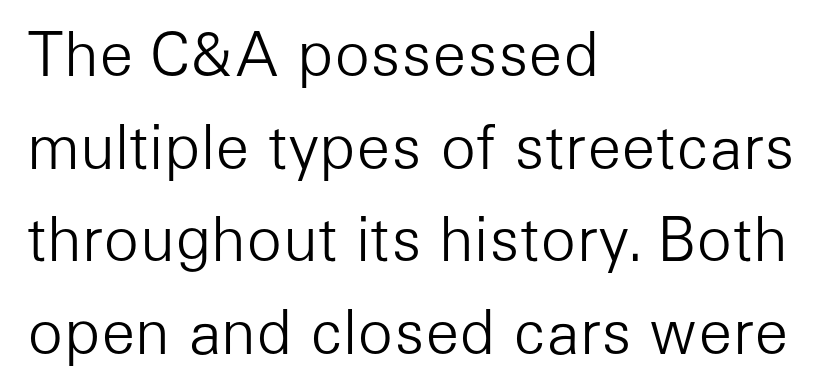
The image shows 59 px light sans-serif type, upright; set left-aligned, normal line spacing (1.57x), normal letter spacing, not underlined; low stroke contrast and a medium x-height.
